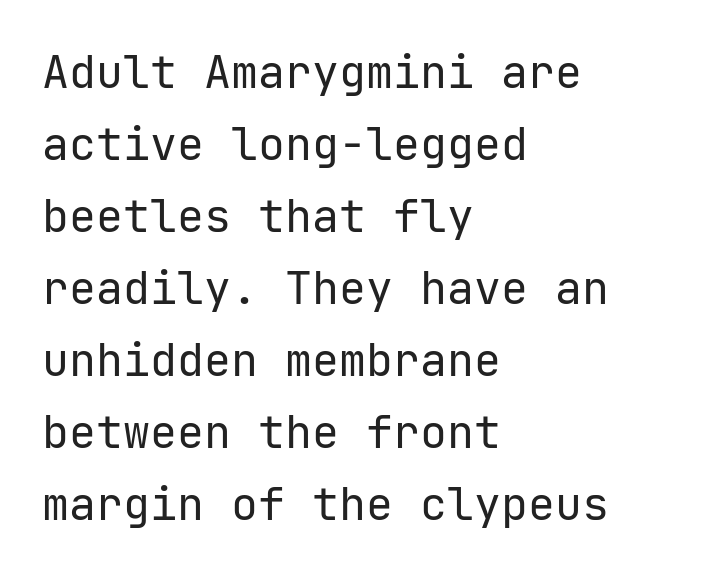
{"serif": "no", "italic": "no", "bold": "no", "weight": "regular", "width": "normal", "stroke_contrast": "low", "x_height": "medium", "underline": "no", "align": "left", "line_spacing": "normal", "line_spacing_ratio": 1.6, "letter_spacing": "normal", "letter_spacing_em": 0.0, "glyph_px": 45}
